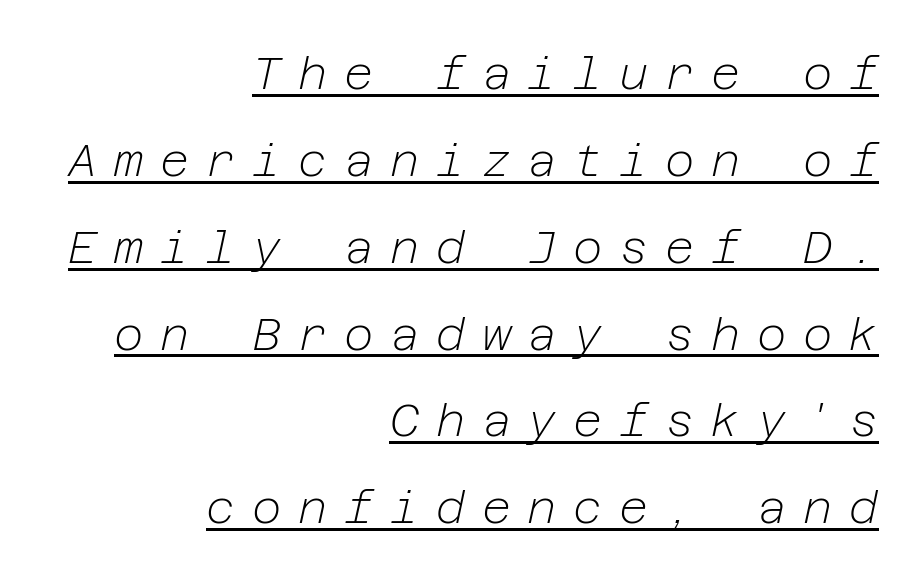
Does a line run under the words? Yes, clearly. Leading: increased. All the whitespace from short lines collects on the left. Is this a heavy cut? Hardly; it is regular or lighter.
